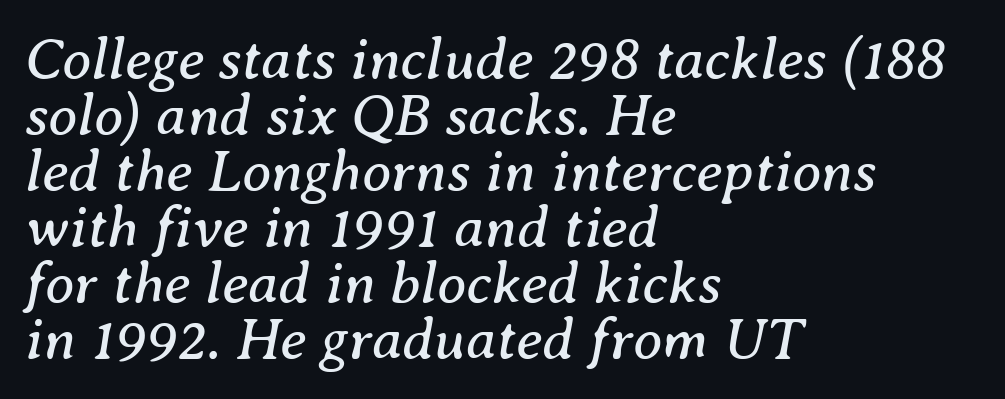
Spacing between characters is what you'd get straight out of the box. No word sits above an underline. The lines are quadded left. Designer's note — italics engaged. Check where the strokes stop: tiny serifs finish them off.
